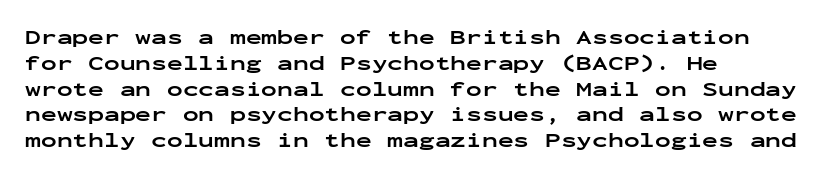
The image shows 21 px bold type, upright; set left-aligned, line spacing 1.23x, normal letter spacing, not underlined.
